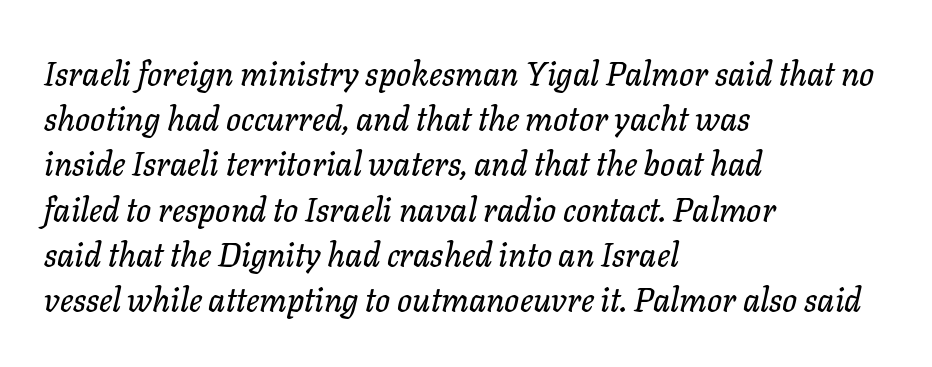
{"italic": "yes", "lean": "right", "slant_degrees": 11, "width": "normal", "stroke_contrast": "low", "x_height": "medium", "monospaced": "no", "underline": "no", "align": "left", "line_spacing": "normal", "line_spacing_ratio": 1.37, "letter_spacing": "normal", "letter_spacing_em": 0.0, "glyph_px": 33}
